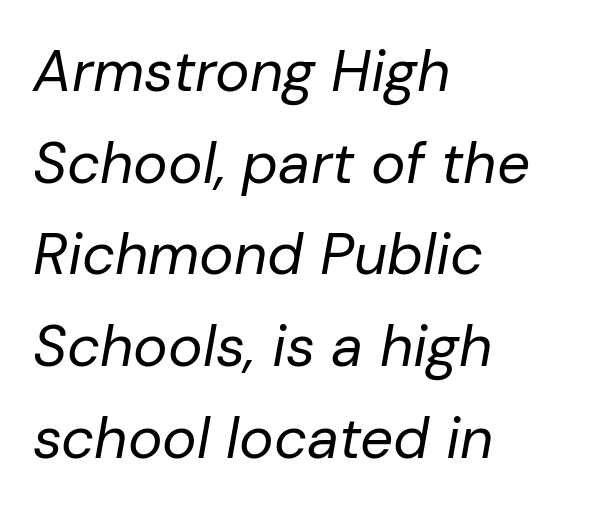
Is there much room between lines? A standard amount, neither cramped nor airy. Designer's note — italics engaged. You could not count columns in this text — the font is proportionally spaced. Stems and bowls with no extra thickness — not bold. These lines are set flush left with a ragged right edge. The letters sit at their default tracking, neither squeezed nor spread.
